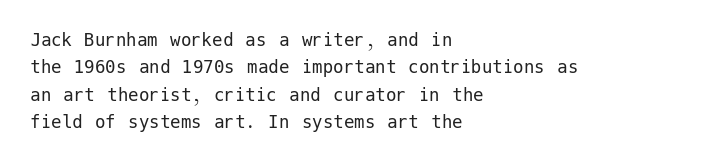
Q: Is the text bold? A: No.
Q: Is the text italic (slanted)? A: No, it is upright.
Q: Is the text underlined? A: No.
Q: How is the paragraph aligned? A: Left-aligned.
Q: Is the spacing between letters normal or unusually wide? A: Normal.
Q: Is the spacing between lines tight, normal or loose? A: Normal.
